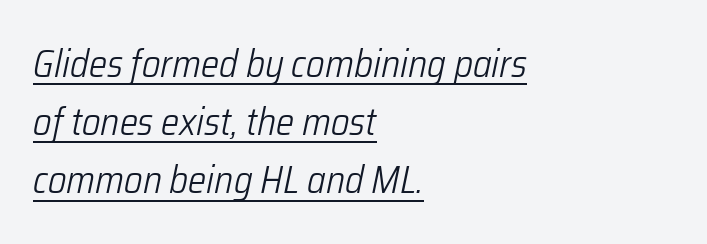
Would a proofreader flag this as italicized? Yes. Leading: standard. Looks like regular typesetting: each glyph gets only the width it needs. Short and long lines alike share a common starting point at left.
